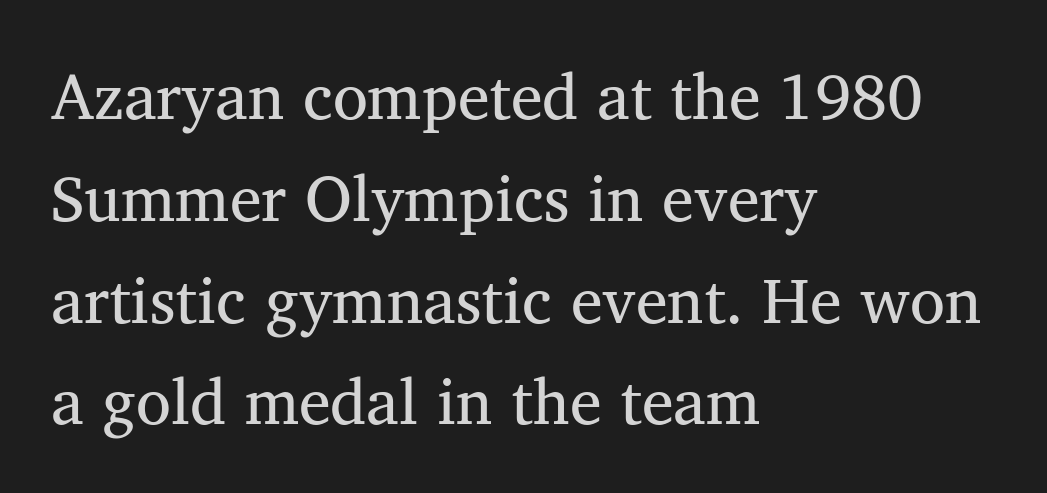
Q: Is the text bold? A: No.
Q: Is the typeface a serif or a sans-serif typeface? A: Serif.
Q: Is the text underlined? A: No.
Q: How is the paragraph aligned? A: Left-aligned.
Q: Is the spacing between letters normal or unusually wide? A: Normal.
Q: Is the spacing between lines tight, normal or loose? A: Normal.
Q: Width (condensed, normal, or wide)? A: Normal.
Q: Stroke contrast? A: Medium.
Q: x-height? A: Medium.
Q: Monospaced? A: No.
